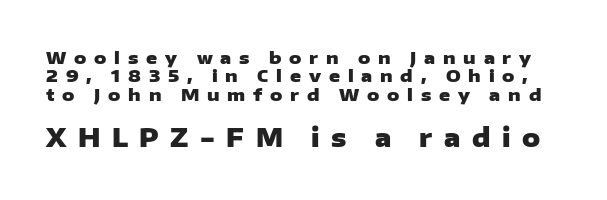
Does extra space separate the letters? Yes, quite a lot of it. Thick stems and heavy bowls — unmistakably bold. A bare baseline throughout the passage. Ascenders rise straight up at ninety degrees.
